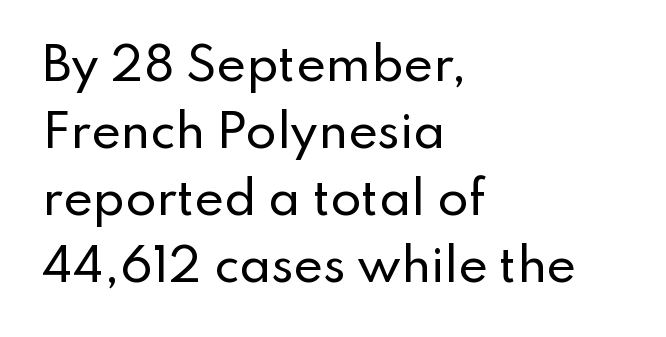
{"serif": "no", "italic": "no", "width": "normal", "stroke_contrast": "low", "x_height": "small", "monospaced": "no", "underline": "no", "align": "left", "line_spacing": "normal", "line_spacing_ratio": 1.49, "letter_spacing": "normal", "letter_spacing_em": 0.0, "glyph_px": 45}
